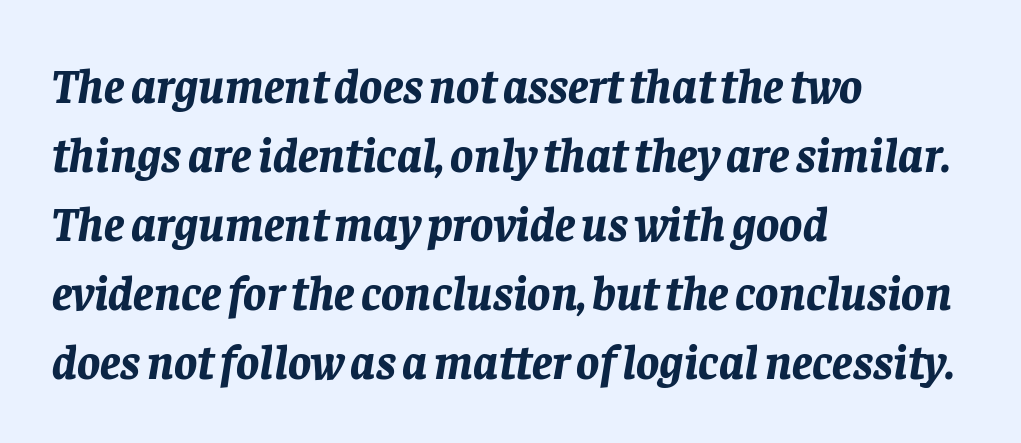
Q: Is the text bold? A: Yes.
Q: Is the text italic (slanted)? A: Yes, it leans right by about 8 degrees.
Q: Is the text underlined? A: No.
Q: How is the paragraph aligned? A: Left-aligned.
Q: Is the spacing between letters normal or unusually wide? A: Normal.
Q: Is the spacing between lines tight, normal or loose? A: Normal.
Q: Width (condensed, normal, or wide)? A: Normal.
Q: Stroke contrast? A: Low.
Q: x-height? A: Large.
Q: Monospaced? A: No.
